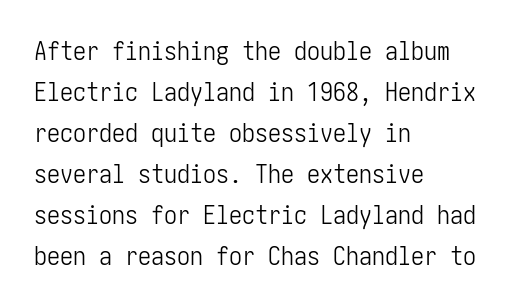
Q: Is the text bold? A: No.
Q: Is the text italic (slanted)? A: No, it is upright.
Q: Is the text underlined? A: No.
Q: How is the paragraph aligned? A: Left-aligned.
Q: Is the spacing between letters normal or unusually wide? A: Normal.
Q: Is the spacing between lines tight, normal or loose? A: Normal.
